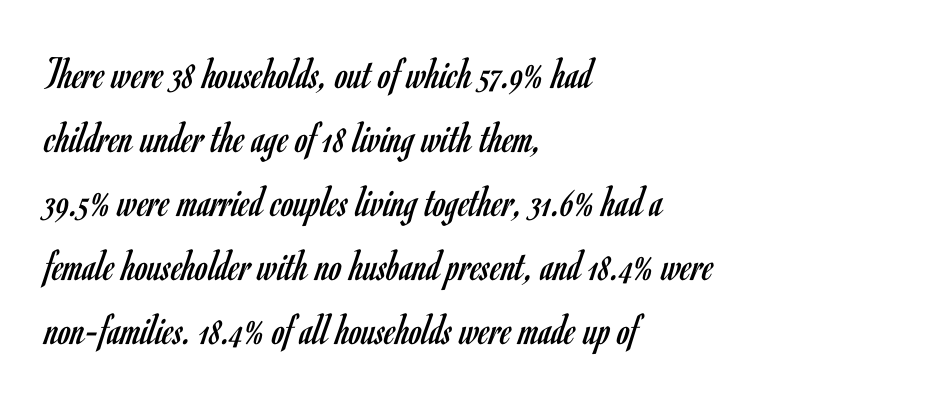
The image shows 46 px regular-weight, condensed sans-serif type; set left-aligned, normal line spacing (1.39x), normal letter spacing, not underlined; low stroke contrast and a small x-height.
